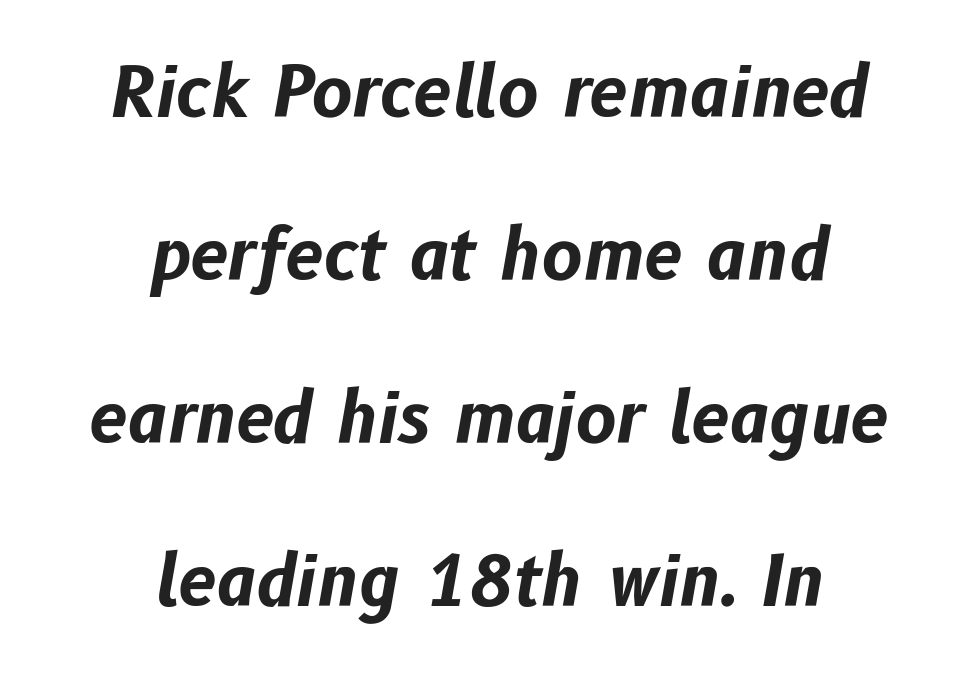
The rendering uses a large line-height, opening up the rows. Caption: standard tracking, unaltered. What weight is shown? A full bold with thick strokes. Characters are canted at an angle relative to the baseline's perpendicular. The passage shown is typed in a proportional face where columns would drift.
